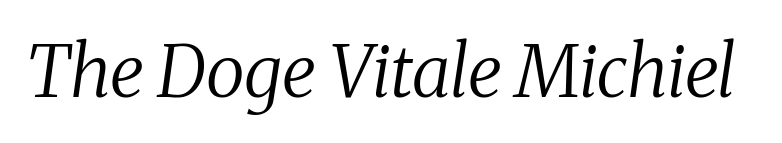
The image shows 72 px regular-weight serif type, italic (leaning right); set normal letter spacing, not underlined; medium stroke contrast and a medium x-height.
